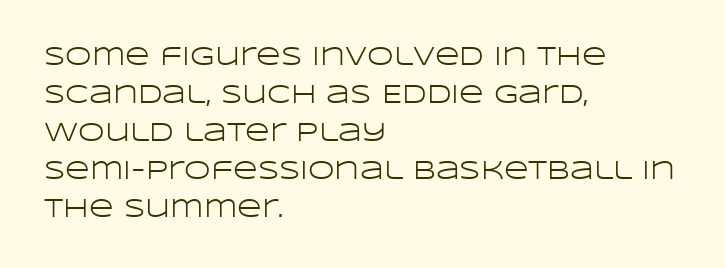
{"italic": "no", "bold": "no", "underline": "no", "align": "left", "line_spacing": "normal", "line_spacing_ratio": 1.41, "letter_spacing": "normal", "letter_spacing_em": 0.0, "glyph_px": 27}
